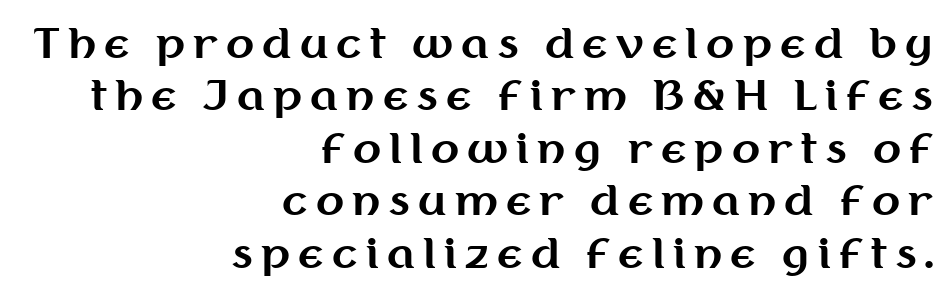
Q: Is the text bold? A: Yes.
Q: Is the text italic (slanted)? A: No, it is upright.
Q: Is the typeface a serif or a sans-serif typeface? A: Sans-serif.
Q: Is the text underlined? A: No.
Q: How is the paragraph aligned? A: Right-aligned.
Q: Is the spacing between letters normal or unusually wide? A: Unusually wide.
Q: Is the spacing between lines tight, normal or loose? A: Normal.
Q: Width (condensed, normal, or wide)? A: Normal.
Q: Stroke contrast? A: Medium.
Q: x-height? A: Medium.
Q: Monospaced? A: No.
